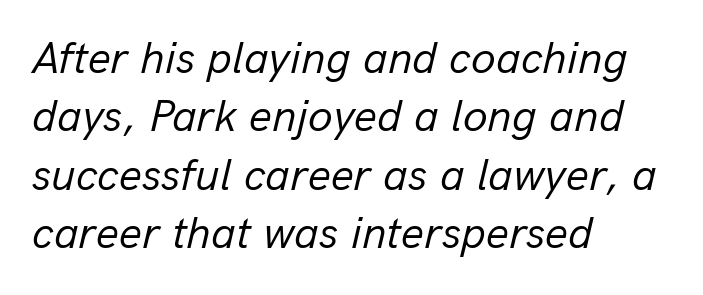
The face used here is proportionally spaced, like ordinary book or web type. How are the letters spaced? Ordinarily, with no added tracking. In CSS terms this would be text-align: left. The letters are slanted; this is an italic face.
